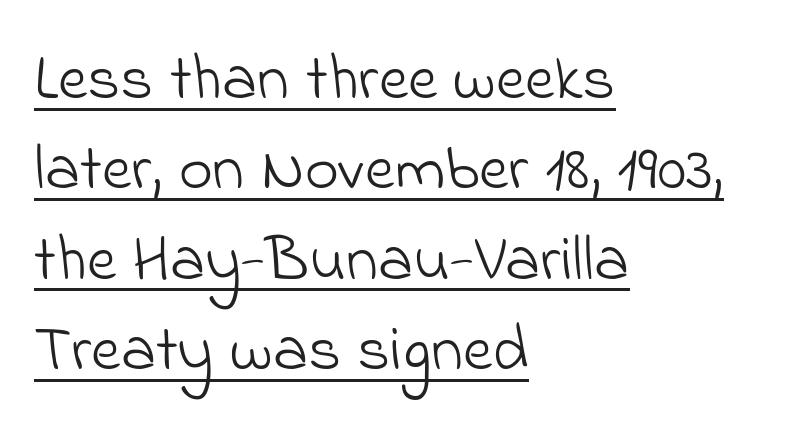
Proportional: the letters do not fall into vertical columns. Is this a heavy cut? Hardly; it is regular or lighter. Classification — sans serif. How would I describe the line gaps? Plain and ordinary.
